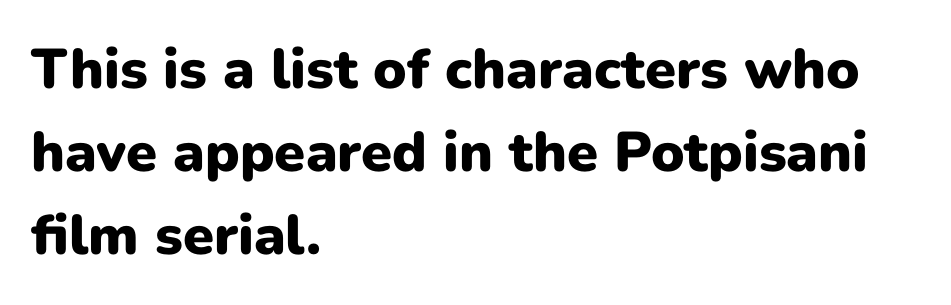
Q: Is the text bold? A: Yes.
Q: Is the text italic (slanted)? A: No, it is upright.
Q: Is the typeface a serif or a sans-serif typeface? A: Sans-serif.
Q: Is the text underlined? A: No.
Q: How is the paragraph aligned? A: Left-aligned.
Q: Is the spacing between letters normal or unusually wide? A: Normal.
Q: Is the spacing between lines tight, normal or loose? A: Normal.
Q: Width (condensed, normal, or wide)? A: Normal.
Q: Stroke contrast? A: Low.
Q: x-height? A: Medium.
Q: Monospaced? A: No.
